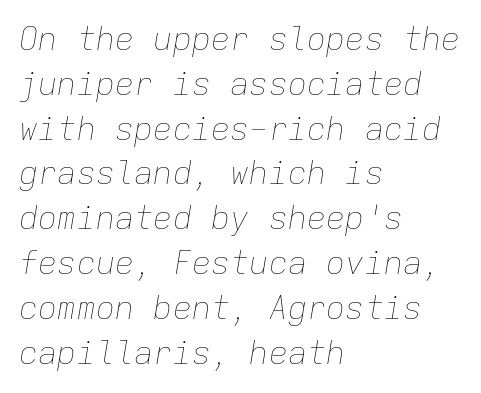
{"italic": "yes", "lean": "right", "slant_degrees": 9, "bold": "no", "weight": "thin", "width": "normal", "stroke_contrast": "low", "x_height": "medium", "monospaced": "yes", "underline": "no", "align": "left", "line_spacing": "normal", "line_spacing_ratio": 1.4, "letter_spacing": "normal", "letter_spacing_em": 0.0, "glyph_px": 32}
